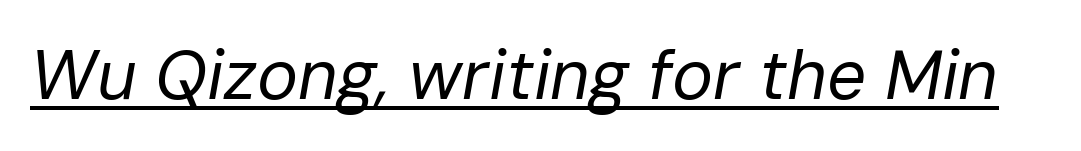
Q: Is the text bold? A: No.
Q: Is the text italic (slanted)? A: Yes, it leans right by about 10 degrees.
Q: Is the text underlined? A: Yes.
Q: Is the spacing between letters normal or unusually wide? A: Normal.
Q: Width (condensed, normal, or wide)? A: Normal.
Q: Stroke contrast? A: Low.
Q: x-height? A: Medium.
Q: Monospaced? A: No.
